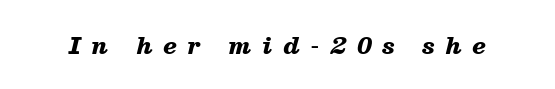
If you drew a line through each stem, it would be angled. Nobody drew a line under any word here. Does the weight exceed regular? Yes, all the way to bold. There is plenty of visible air inserted between adjacent glyphs.
